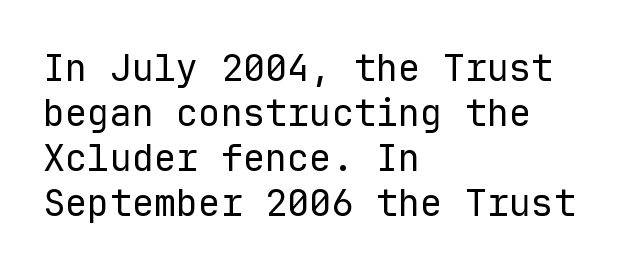
Q: Is the text bold? A: No.
Q: Is the text italic (slanted)? A: No, it is upright.
Q: Is the typeface a serif or a sans-serif typeface? A: Sans-serif.
Q: Is the text underlined? A: No.
Q: How is the paragraph aligned? A: Left-aligned.
Q: Is the spacing between letters normal or unusually wide? A: Normal.
Q: Width (condensed, normal, or wide)? A: Normal.
Q: Stroke contrast? A: Low.
Q: x-height? A: Medium.
Q: Monospaced? A: Yes.
